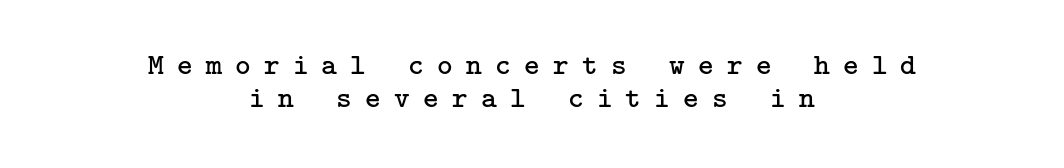
{"serif": "yes", "italic": "no", "bold": "no", "weight": "regular", "width": "normal", "stroke_contrast": "low", "x_height": "medium", "underline": "no", "align": "center", "line_spacing": "tight", "line_spacing_ratio": 1.11, "letter_spacing": "wide", "letter_spacing_em": 0.44, "glyph_px": 30}
